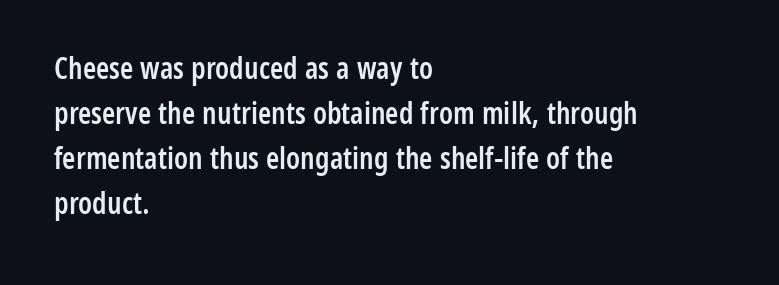
The image shows 30 px semibold, condensed sans-serif type, upright; set left-aligned, normal line spacing (1.5x), normal letter spacing, not underlined; low stroke contrast and a medium x-height.
